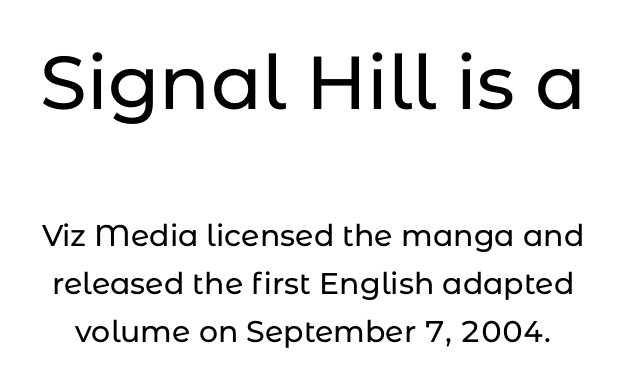
The composition opens big and finishes small. Baseline-to-baseline distance is the conventional proportion of letter height. The lettering holds an erect, upright posture throughout. This rendering employs a face without finishing strokes, i.e., a sans-serif.
